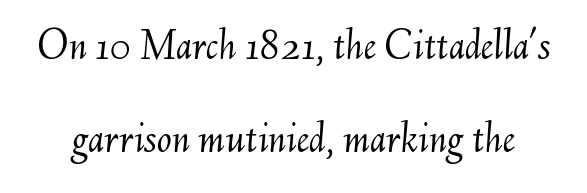
Anything drawn beneath the words? Only blank space. Heft: none added — not bold. Standard letterfit; no display-style spreading of the glyphs. Is this a fixed-width face? No — the glyphs have proportional, varying widths. Quick note: italic. Rows of type keep a wide berth in the vertical direction.
